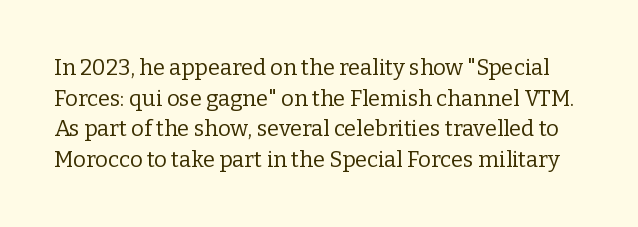
The image shows 22 px text type, upright; set normal line spacing (1.39x), normal letter spacing, not underlined.
